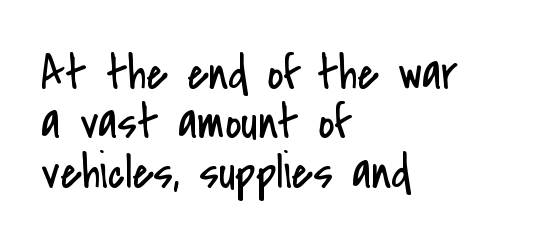
{"serif": "no", "italic": "no", "bold": "no", "weight": "regular", "width": "condensed", "stroke_contrast": "low", "x_height": "small", "monospaced": "no", "underline": "no", "align": "left", "line_spacing": "tight", "line_spacing_ratio": 1.01, "letter_spacing": "normal", "letter_spacing_em": 0.0, "glyph_px": 49}
